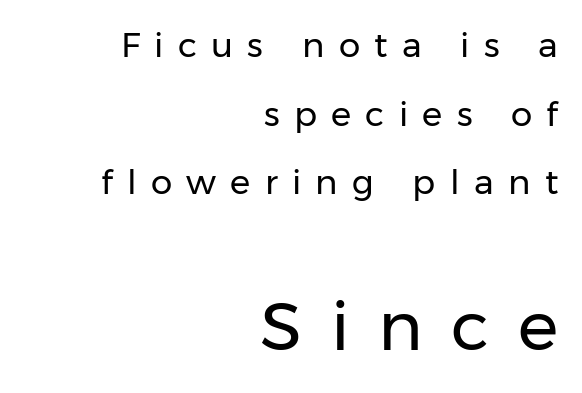
{"serif": "no", "italic": "no", "bold": "no", "weight": "regular", "width": "normal", "stroke_contrast": "low", "x_height": "medium", "monospaced": "no", "underline": "no", "align": "right", "line_spacing": "loose", "line_spacing_ratio": 2.02, "letter_spacing": "wide", "letter_spacing_em": 0.42, "larger_block": "second", "size_ratio": 2.0, "glyph_px": 68}
